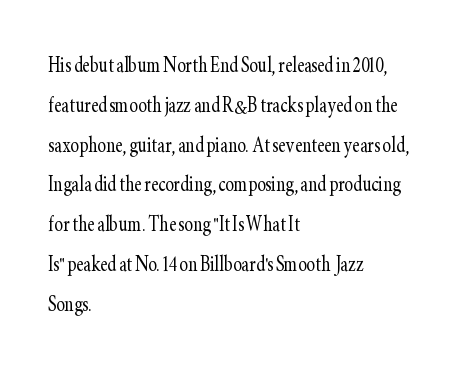
Nobody touched the tracking dial on this one. Line starts are locked; line ends wander. The block of text has a typical density, with ordinary space between rows. The glyphs are unaccompanied by any horizontal stroke below them. Notice how the stems are strictly vertical — no italics here. These glyphs show unthickened strokes, regular width or finer.
